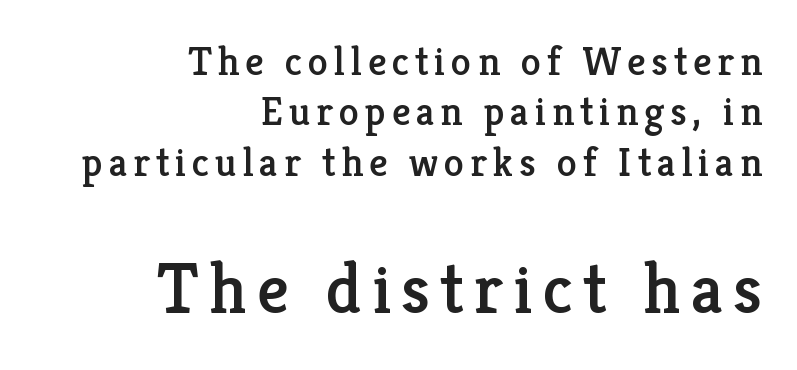
The image shows 71 px serif type, upright; set right-aligned, line spacing 1.23x, not underlined; the second (bottom) block is 1.73x larger; low stroke contrast and a medium x-height.
